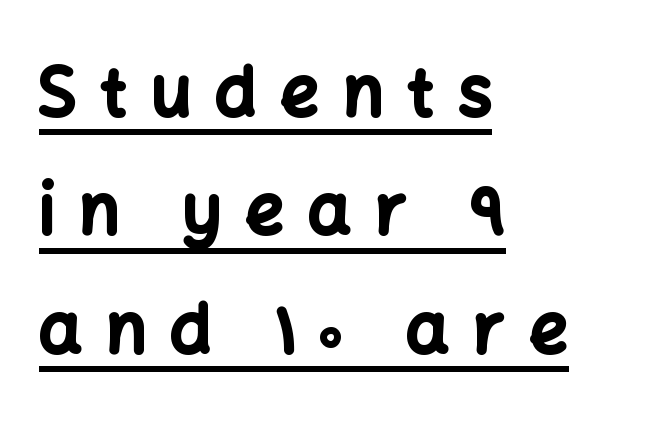
{"serif": "no", "italic": "no", "bold": "yes", "weight": "bold", "width": "normal", "stroke_contrast": "low", "x_height": "medium", "monospaced": "no", "underline": "yes", "align": "left", "line_spacing_ratio": 1.74, "letter_spacing": "wide", "letter_spacing_em": 0.35, "glyph_px": 68}
